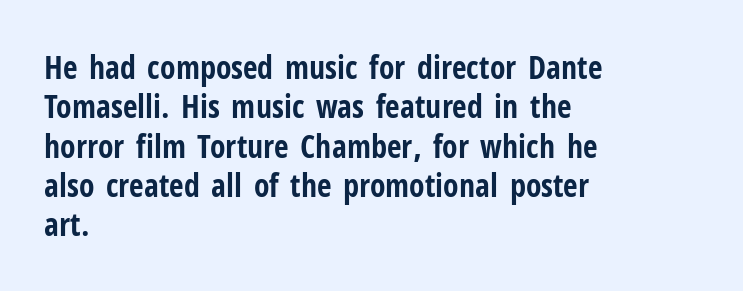
Italic? Not at all — the glyphs are vertical. Rule under the text: the space is simply empty. Unlike a traditional serif, this face leaves its strokes unadorned. In CSS terms this would be text-align: left. The line texture is even and compact thanks to regular tracking.
